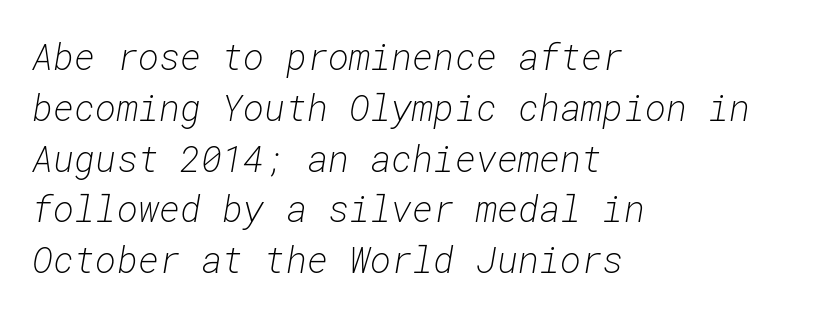
Only glyphs here, with clear space below each row. You could count columns in this text — the font is strictly monospaced. Nothing heavy about these letters — not bold at all. Characters are canted at an angle relative to the baseline's perpendicular. The lines sit at an ordinary, default distance from one another.
